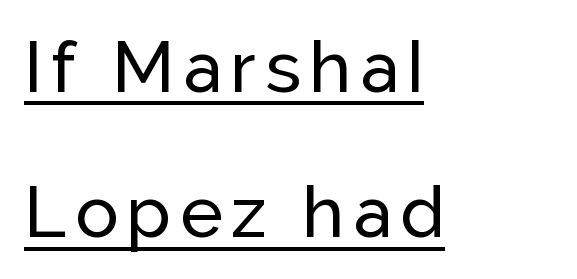
Q: Is the text italic (slanted)? A: No, it is upright.
Q: Is the typeface a serif or a sans-serif typeface? A: Sans-serif.
Q: Is the text underlined? A: Yes.
Q: How is the paragraph aligned? A: Left-aligned.
Q: Is the spacing between lines tight, normal or loose? A: Loose.
Q: Width (condensed, normal, or wide)? A: Normal.
Q: Stroke contrast? A: Low.
Q: x-height? A: Medium.
Q: Monospaced? A: No.
